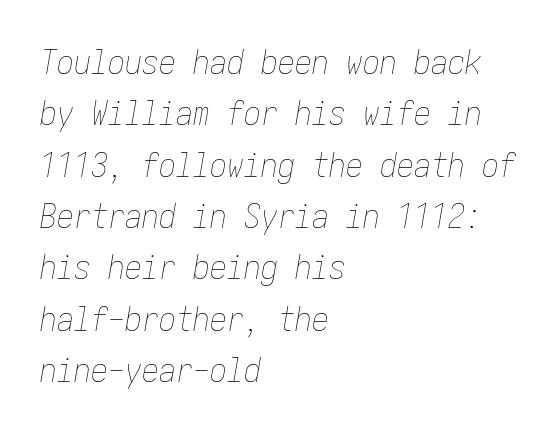
On a weight scale, this lands at 450 or below. Underline: absent. Italic: yes, the glyphs are oblique. Inter-character spacing is left at the font's built-in metrics. Horizontal bands of white between lines are of average thickness. The compositor pushed each line to the left boundary.
